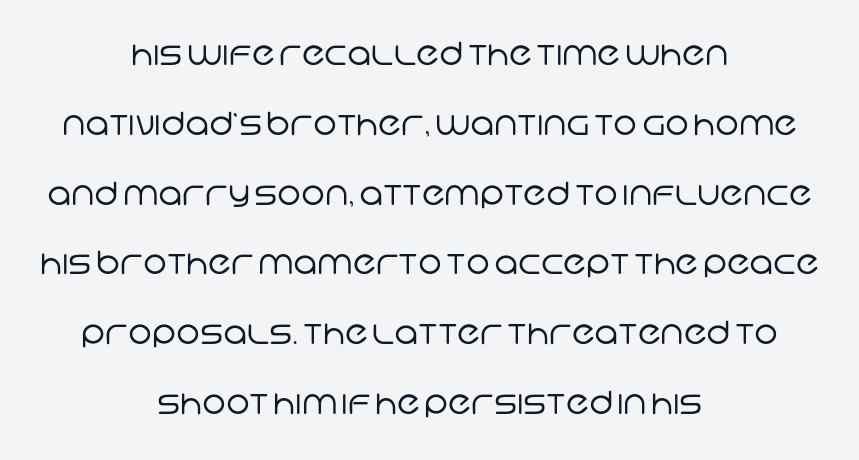
The image shows 32 px regular-weight sans-serif type; set centered, loose line spacing (2.18x), normal letter spacing, not underlined; low stroke contrast and a large x-height.
